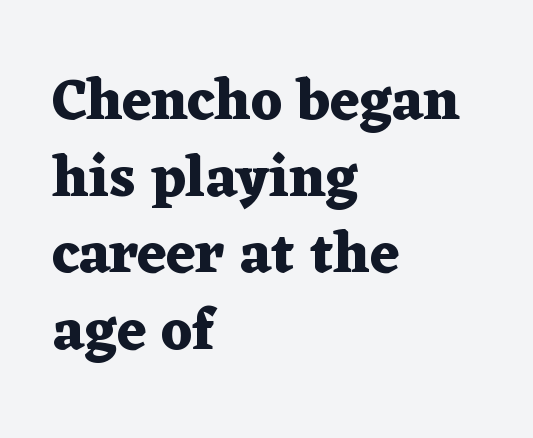
Q: Is the text bold? A: Yes.
Q: Is the text italic (slanted)? A: No, it is upright.
Q: Is the typeface a serif or a sans-serif typeface? A: Serif.
Q: Is the text underlined? A: No.
Q: How is the paragraph aligned? A: Left-aligned.
Q: Is the spacing between letters normal or unusually wide? A: Normal.
Q: Is the spacing between lines tight, normal or loose? A: Normal.
Q: Width (condensed, normal, or wide)? A: Wide.
Q: Stroke contrast? A: Medium.
Q: x-height? A: Medium.
Q: Monospaced? A: No.
